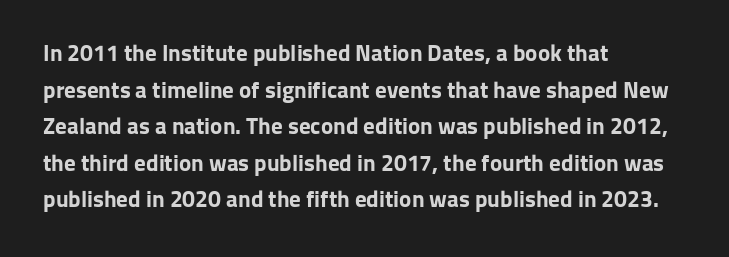
{"italic": "no", "bold": "yes", "underline": "no", "align": "left", "line_spacing": "normal", "line_spacing_ratio": 1.59, "letter_spacing": "normal", "letter_spacing_em": 0.0, "glyph_px": 23}
